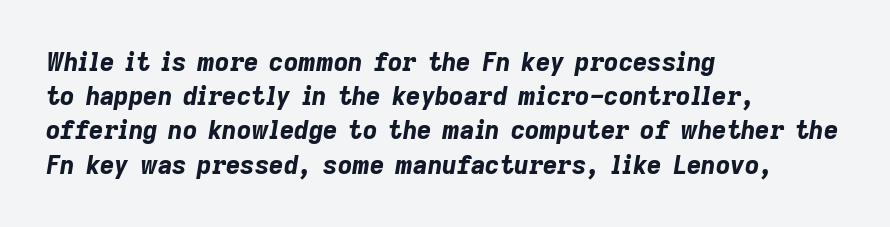
Q: Is the text bold? A: Yes.
Q: Is the text italic (slanted)? A: Yes, it leans right by about 9 degrees.
Q: Is the text underlined? A: No.
Q: How is the paragraph aligned? A: Left-aligned.
Q: Is the spacing between letters normal or unusually wide? A: Normal.
Q: Is the spacing between lines tight, normal or loose? A: Normal.
